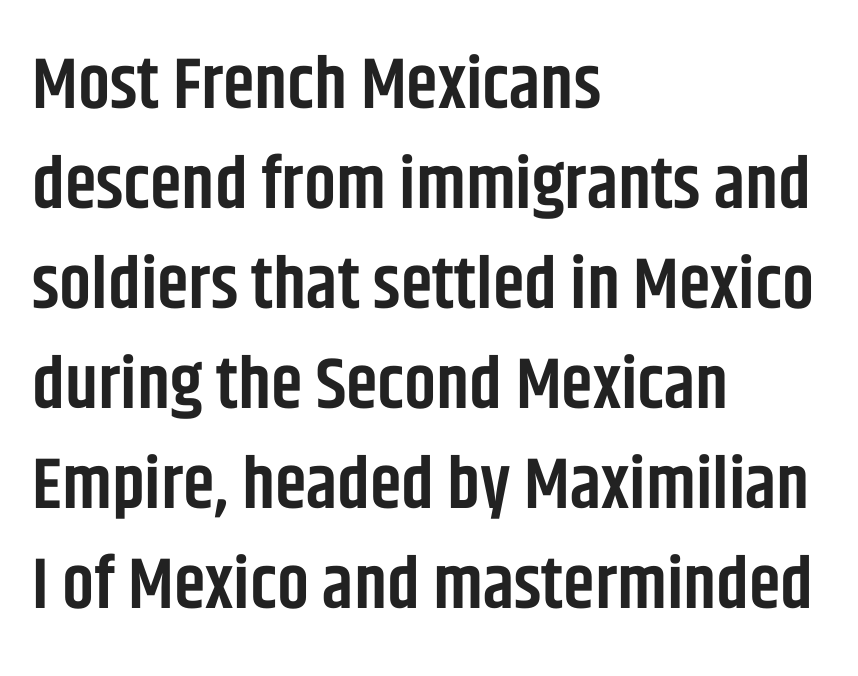
Q: Is the text bold? A: Semi-bold.
Q: Is the text italic (slanted)? A: No, it is upright.
Q: Is the typeface a serif or a sans-serif typeface? A: Sans-serif.
Q: Is the text underlined? A: No.
Q: How is the paragraph aligned? A: Left-aligned.
Q: Is the spacing between letters normal or unusually wide? A: Normal.
Q: Is the spacing between lines tight, normal or loose? A: Normal.
Q: Width (condensed, normal, or wide)? A: Condensed.
Q: Stroke contrast? A: Low.
Q: x-height? A: Large.
Q: Monospaced? A: No.
